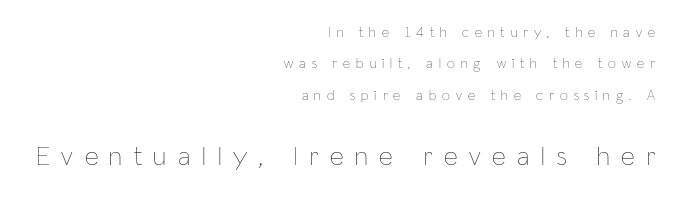
Q: Is the text bold? A: No.
Q: Is the text italic (slanted)? A: No, it is upright.
Q: Is the text underlined? A: No.
Q: How is the paragraph aligned? A: Right-aligned.
Q: Is the spacing between letters normal or unusually wide? A: Unusually wide.
Q: Is the spacing between lines tight, normal or loose? A: Loose.
Q: Which block of text is set in a larger size, the first (top) or the second (bottom)? A: The second (bottom) one.
